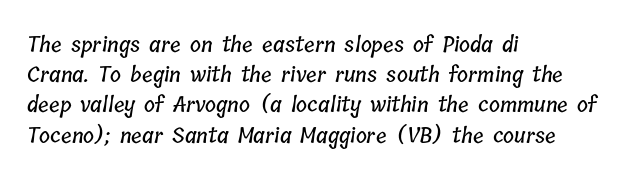
Lines of text with bare space underneath. A classic flush-left, rag-right setting is used for this passage. A typesetter would call this leading conventional body-copy spacing. This rendering leaves character spacing at its baseline value.
